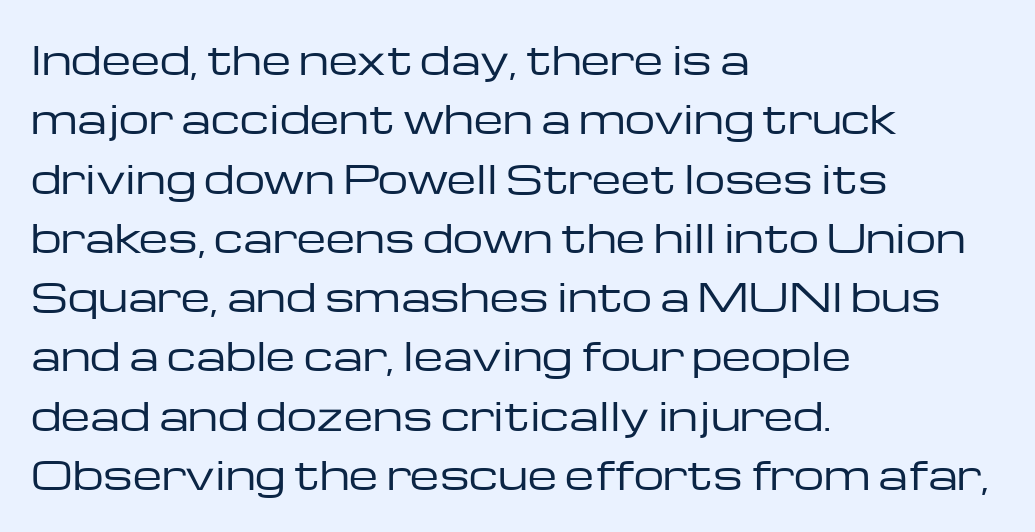
Q: Is the text bold? A: No.
Q: Is the text italic (slanted)? A: No, it is upright.
Q: Is the typeface a serif or a sans-serif typeface? A: Sans-serif.
Q: Is the text underlined? A: No.
Q: How is the paragraph aligned? A: Left-aligned.
Q: Is the spacing between letters normal or unusually wide? A: Normal.
Q: Is the spacing between lines tight, normal or loose? A: Normal.
Q: Width (condensed, normal, or wide)? A: Wide.
Q: Stroke contrast? A: Low.
Q: x-height? A: Medium.
Q: Monospaced? A: No.
